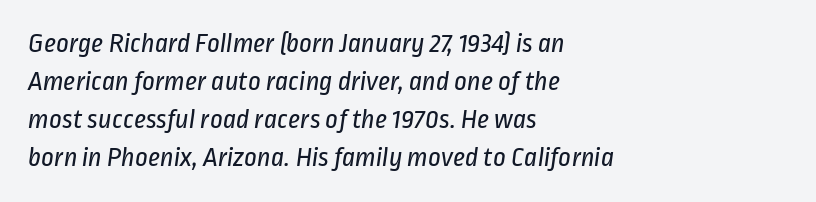
Q: Is the text bold? A: No.
Q: Is the typeface a serif or a sans-serif typeface? A: Sans-serif.
Q: Is the text underlined? A: No.
Q: How is the paragraph aligned? A: Left-aligned.
Q: Is the spacing between letters normal or unusually wide? A: Normal.
Q: Is the spacing between lines tight, normal or loose? A: Normal.
Q: Width (condensed, normal, or wide)? A: Condensed.
Q: Stroke contrast? A: Low.
Q: x-height? A: Medium.
Q: Monospaced? A: No.
